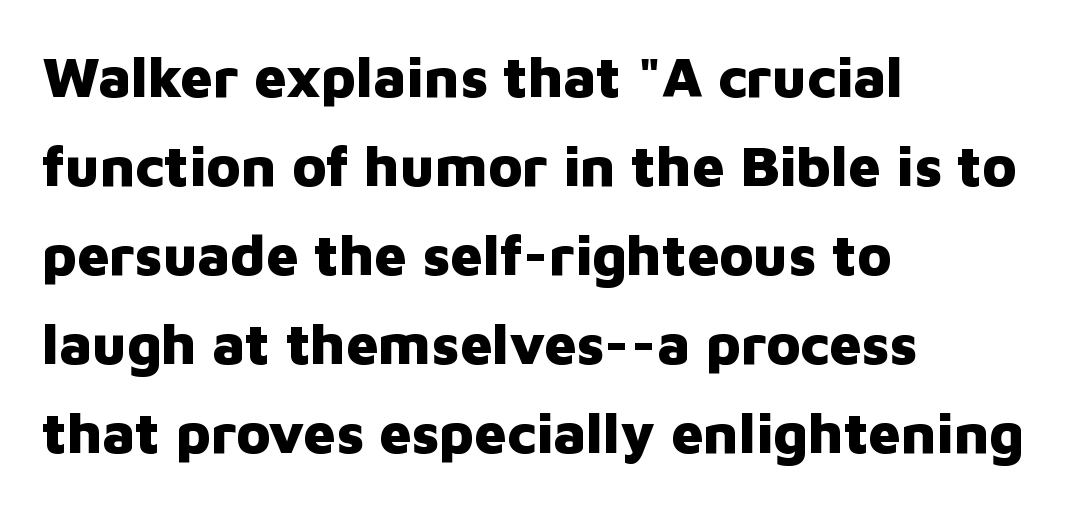
{"serif": "no", "italic": "no", "bold": "yes", "weight": "heavy", "width": "normal", "stroke_contrast": "low", "x_height": "medium", "monospaced": "no", "underline": "no", "align": "left", "line_spacing": "normal", "line_spacing_ratio": 1.56, "letter_spacing": "normal", "letter_spacing_em": 0.0, "glyph_px": 57}
